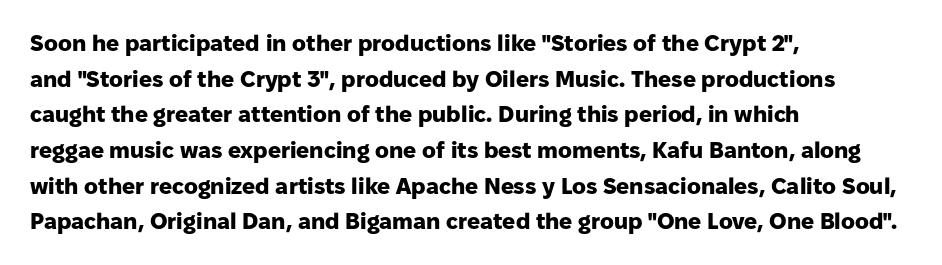
Q: Is the text bold? A: Yes.
Q: Is the text italic (slanted)? A: No, it is upright.
Q: Is the text underlined? A: No.
Q: How is the paragraph aligned? A: Left-aligned.
Q: Is the spacing between letters normal or unusually wide? A: Normal.
Q: Is the spacing between lines tight, normal or loose? A: Normal.
